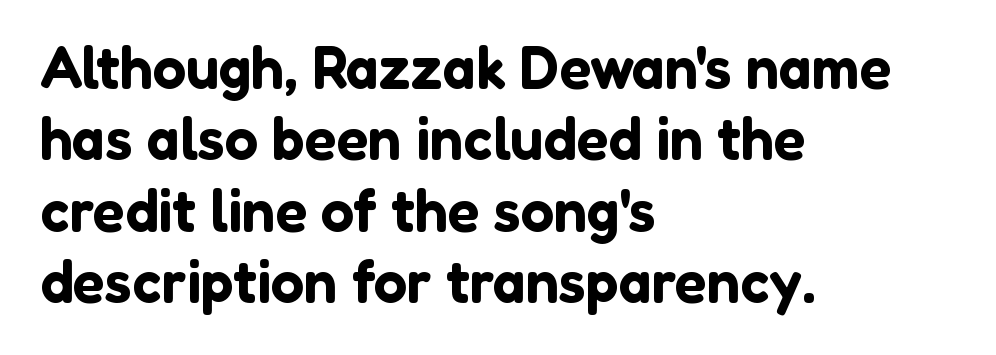
Q: Is the text italic (slanted)? A: No, it is upright.
Q: Is the typeface a serif or a sans-serif typeface? A: Sans-serif.
Q: Is the text underlined? A: No.
Q: How is the paragraph aligned? A: Left-aligned.
Q: Is the spacing between letters normal or unusually wide? A: Normal.
Q: Width (condensed, normal, or wide)? A: Normal.
Q: Stroke contrast? A: Low.
Q: x-height? A: Medium.
Q: Monospaced? A: No.
